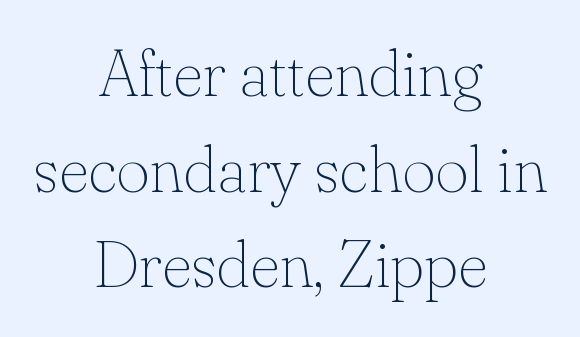
{"serif": "yes", "italic": "no", "bold": "no", "weight": "thin", "width": "normal", "stroke_contrast": "low", "x_height": "small", "monospaced": "no", "underline": "no", "align": "center", "line_spacing": "normal", "line_spacing_ratio": 1.47, "letter_spacing": "normal", "letter_spacing_em": 0.0, "glyph_px": 65}
